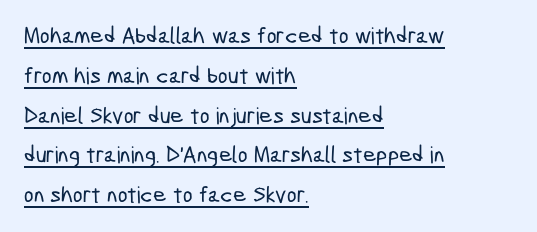
The image shows 23 px text type; set left-aligned, line spacing 1.73x, normal letter spacing, underlined.
